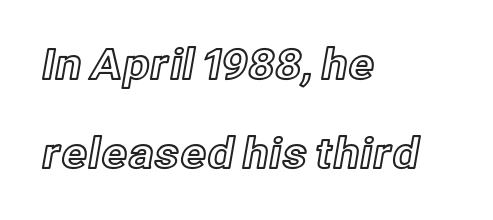
How are the letters spaced? Ordinarily, with no added tracking. How would I describe the line gaps? Wide and relaxed. These lines are rendered in a variable-pitch font. Layout note: lines flush left.
